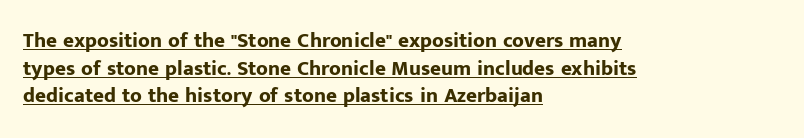
Q: Is the text bold? A: Yes.
Q: Is the text italic (slanted)? A: No, it is upright.
Q: Is the text underlined? A: Yes.
Q: How is the paragraph aligned? A: Left-aligned.
Q: Is the spacing between letters normal or unusually wide? A: Normal.
Q: Is the spacing between lines tight, normal or loose? A: Normal.
